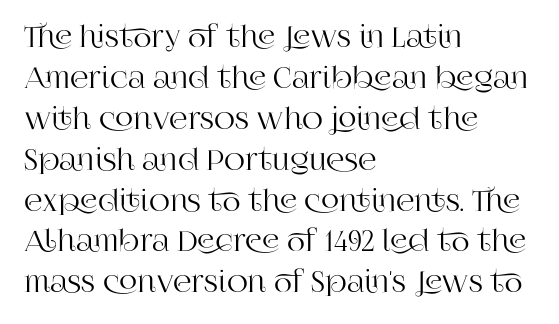
The leading is moderate, giving the passage an even texture. The typography opts for an upright posture over an oblique one. This rendering features lettering with no underline. The rendering keeps characters at their native spacing.
